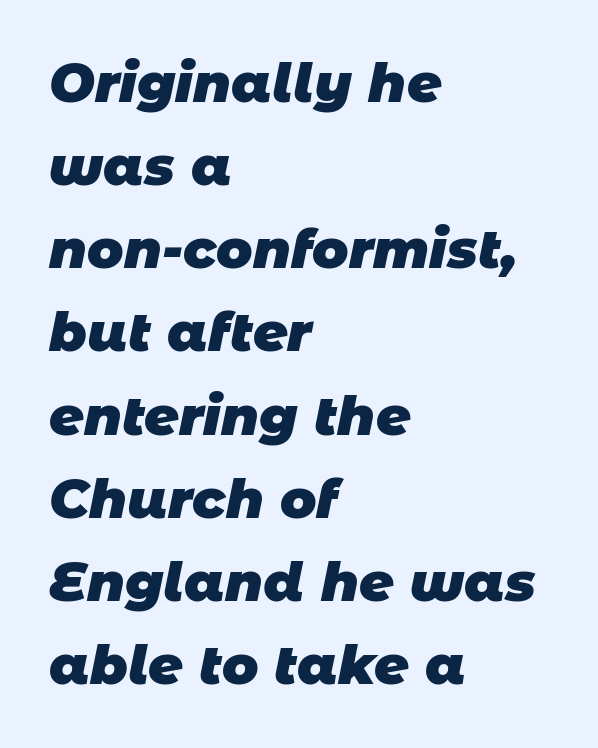
The image shows 54 px heavy sans-serif type; set left-aligned, normal line spacing (1.54x), normal letter spacing, not underlined; low stroke contrast and a large x-height.
